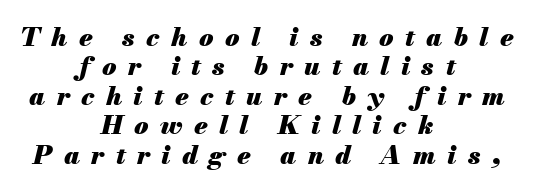
Q: Is the text bold? A: Yes.
Q: Is the text italic (slanted)? A: Yes, it leans right by about 13 degrees.
Q: Is the text underlined? A: No.
Q: How is the paragraph aligned? A: Centered.
Q: Is the spacing between letters normal or unusually wide? A: Unusually wide.
Q: Is the spacing between lines tight, normal or loose? A: Tight.
